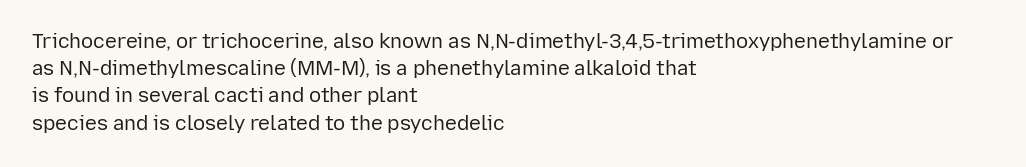
The text block is weighted toward the left margin, trailing off unevenly rightward. Summary of vertical rhythm: regular, with standard interline spacing. Spacing between characters is what you'd get straight out of the box. The letterforms sit at book weight or below.
